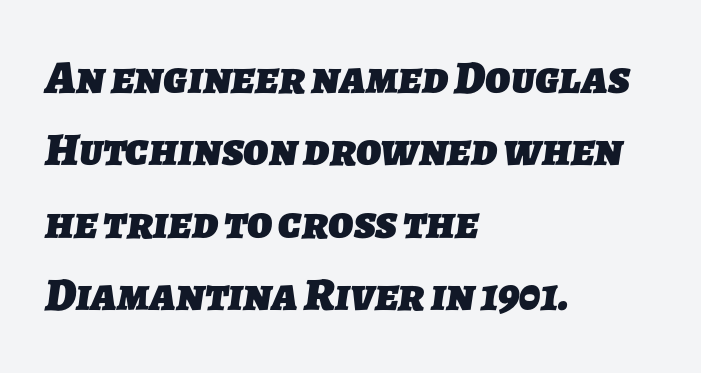
The image shows 47 px heavy sans-serif type; set left-aligned, normal line spacing (1.54x), normal letter spacing, not underlined; low stroke contrast and a medium x-height.
